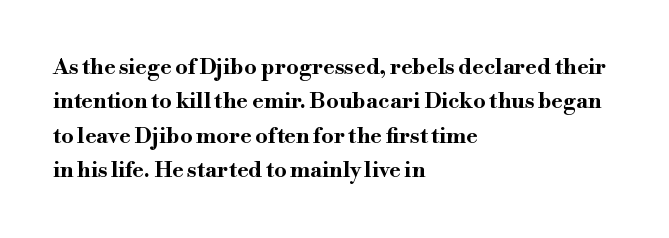
{"italic": "no", "bold": "yes", "underline": "no", "align": "left", "line_spacing": "normal", "line_spacing_ratio": 1.56, "letter_spacing": "normal", "letter_spacing_em": 0.0, "glyph_px": 22}
